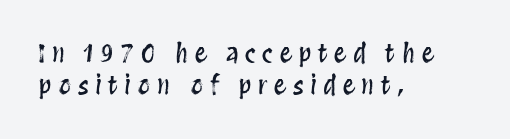
Horizontally, the lines are justified to the leading edge only. Loose tracking; the words dissolve into strings of separated letters. Plain, unruled lines of type. The designer left line spacing at the default. Does the lettering tilt? It doesn't — this is upright.
